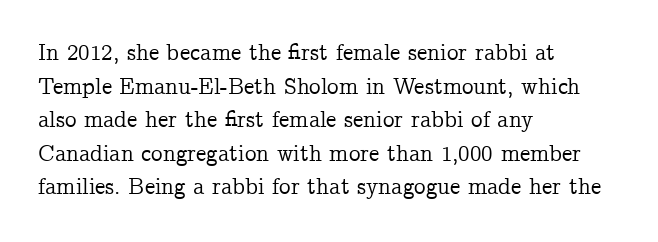
The image shows 23 px text type, upright; set left-aligned, normal line spacing (1.46x), normal letter spacing, not underlined.
